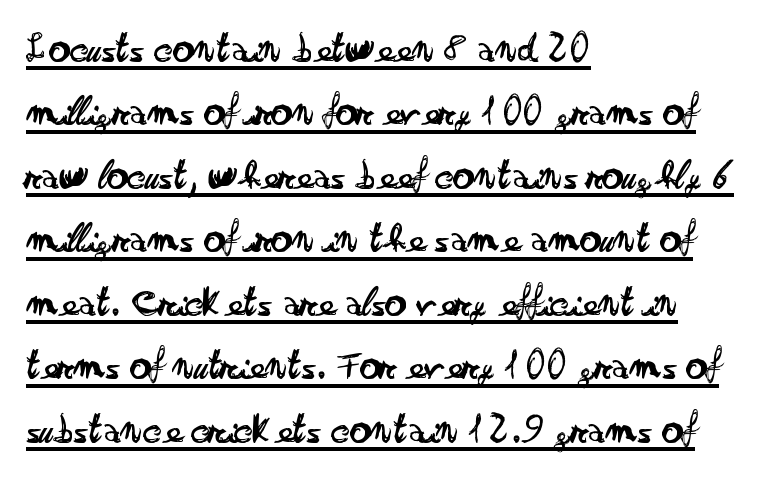
Tracking here is standard; glyphs follow each other at the usual distance. Caption: face not bold, strokes unweighted. The paragraph has a hard left edge and a soft right edge. A typographer would call this underscored text. Is there much room between lines? A standard amount, neither cramped nor airy.
